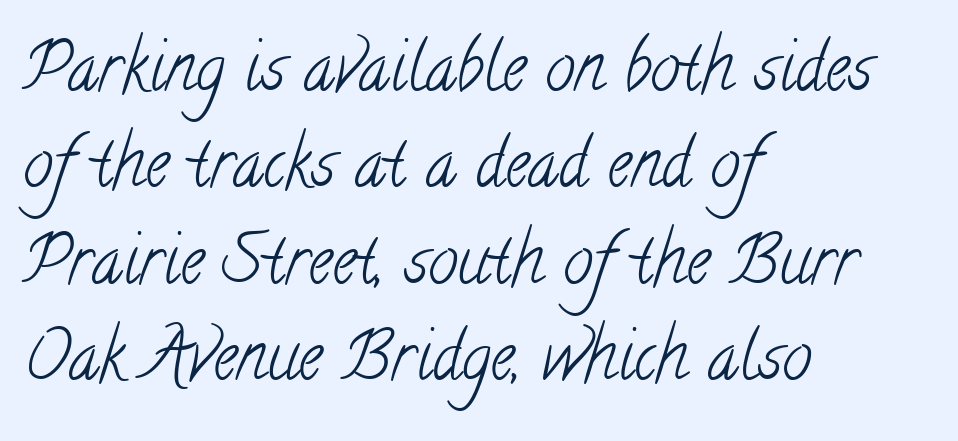
The image shows 67 px light, condensed serif type; set left-aligned, normal line spacing (1.44x), normal letter spacing, not underlined; low stroke contrast and a small x-height.
